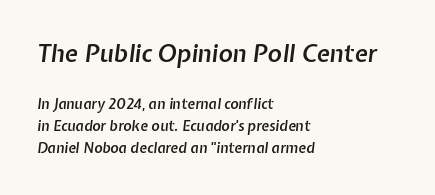
The image shows 24 px text type, italic (leaning right); set left-aligned, normal line spacing (1.57x), normal letter spacing, not underlined; the first (top) block is 1.71x larger.
